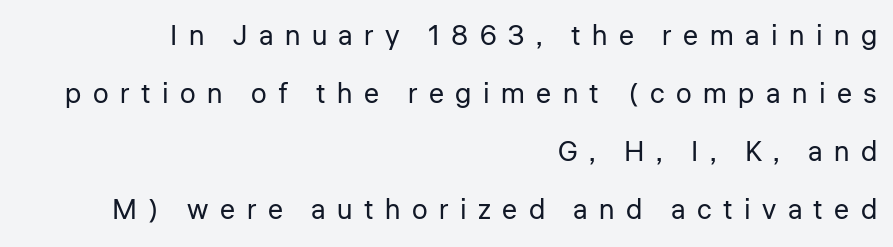
{"serif": "no", "italic": "no", "bold": "no", "weight": "regular", "width": "normal", "stroke_contrast": "low", "x_height": "medium", "monospaced": "no", "underline": "no", "align": "right", "line_spacing": "loose", "line_spacing_ratio": 2.07, "letter_spacing": "wide", "letter_spacing_em": 0.41, "glyph_px": 28}
